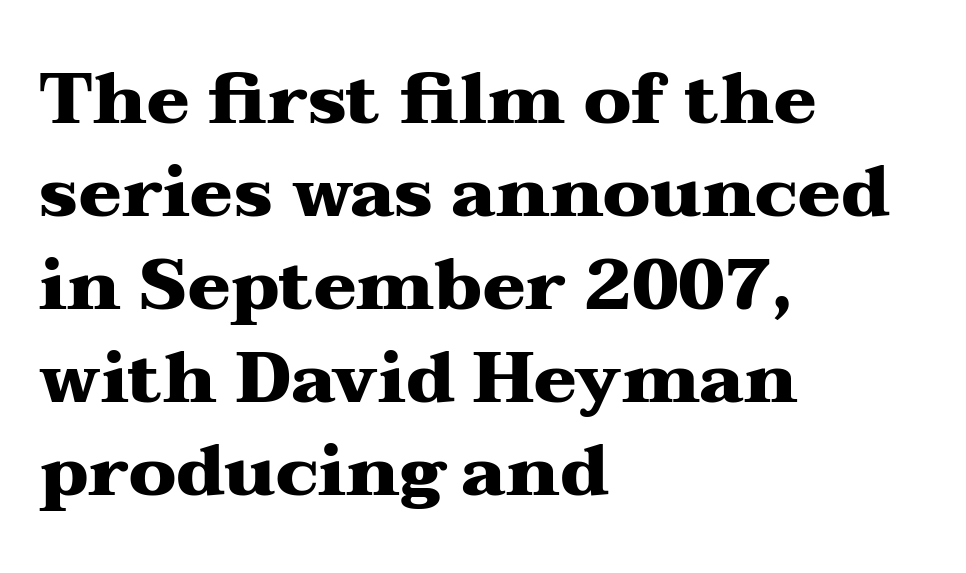
The image shows 71 px heavy, wide serif type, upright; set left-aligned, normal line spacing (1.31x), normal letter spacing, not underlined; medium stroke contrast and a medium x-height.
